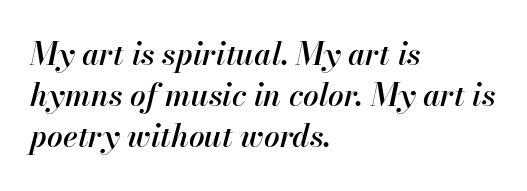
Q: Is the text bold? A: Semi-bold.
Q: Is the text italic (slanted)? A: Yes, it leans right by about 13 degrees.
Q: Is the text underlined? A: No.
Q: How is the paragraph aligned? A: Left-aligned.
Q: Is the spacing between letters normal or unusually wide? A: Normal.
Q: Is the spacing between lines tight, normal or loose? A: Normal.
Q: Width (condensed, normal, or wide)? A: Normal.
Q: Stroke contrast? A: High.
Q: x-height? A: Small.
Q: Monospaced? A: No.
